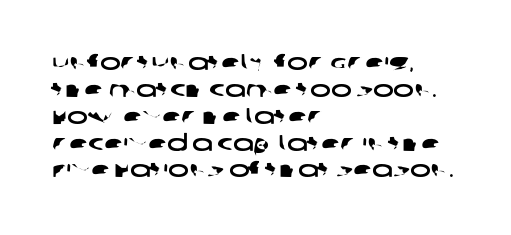
Underlining? Definitely not there. Does the copy run flush right? No — it runs flush left. Spacing between characters is what you'd get straight out of the box.
